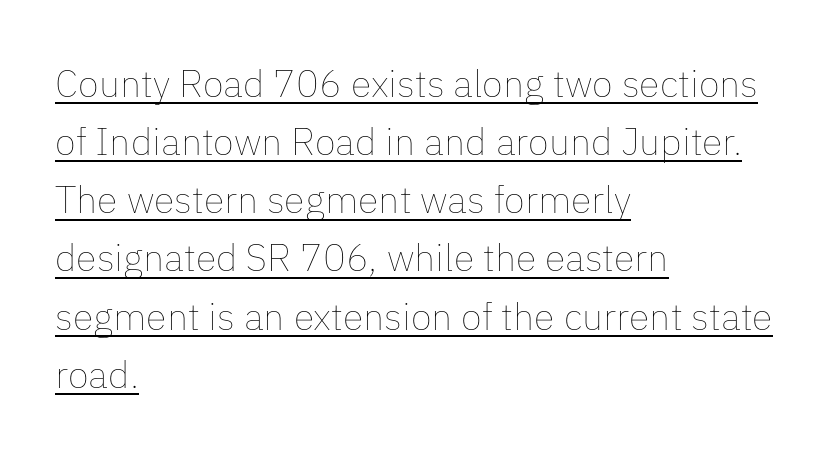
The image shows 38 px thin type, upright; set left-aligned, normal line spacing (1.53x), normal letter spacing, underlined; low stroke contrast and a medium x-height.
